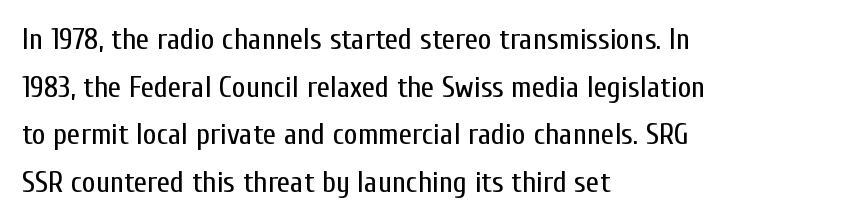
Q: Is the text bold? A: No.
Q: Is the text italic (slanted)? A: No, it is upright.
Q: Is the typeface a serif or a sans-serif typeface? A: Sans-serif.
Q: Is the text underlined? A: No.
Q: How is the paragraph aligned? A: Left-aligned.
Q: Is the spacing between letters normal or unusually wide? A: Normal.
Q: Is the spacing between lines tight, normal or loose? A: Normal.
Q: Width (condensed, normal, or wide)? A: Condensed.
Q: Stroke contrast? A: Low.
Q: x-height? A: Medium.
Q: Monospaced? A: No.
